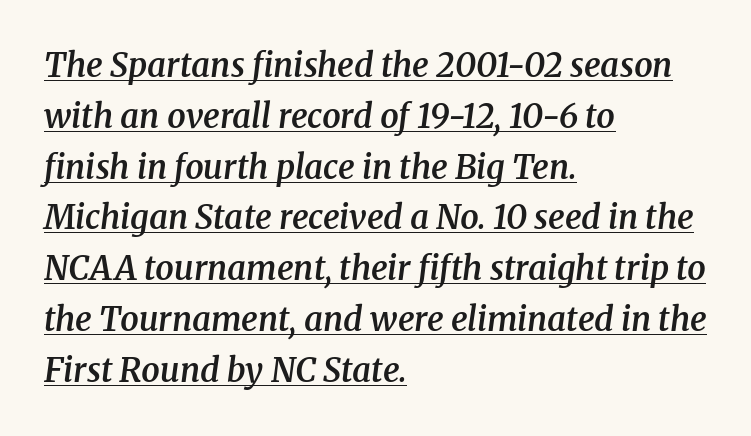
The image shows 33 px semibold serif type, italic (leaning right); set left-aligned, normal line spacing (1.54x), normal letter spacing, underlined; medium stroke contrast and a medium x-height.
